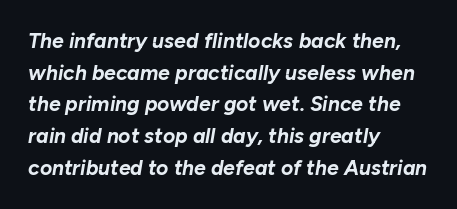
{"italic": "yes", "lean": "right", "slant_degrees": 10, "bold": "yes", "underline": "no", "align": "left", "line_spacing": "normal", "line_spacing_ratio": 1.51, "letter_spacing": "normal", "letter_spacing_em": 0.0, "glyph_px": 21}
